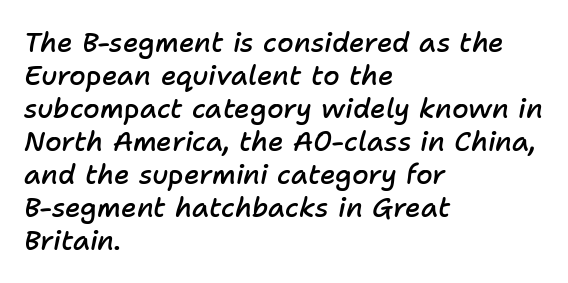
{"italic": "yes", "lean": "right", "slant_degrees": 11, "bold": "semi", "underline": "no", "align": "left", "line_spacing_ratio": 1.22, "letter_spacing": "normal", "letter_spacing_em": 0.0, "glyph_px": 27}
